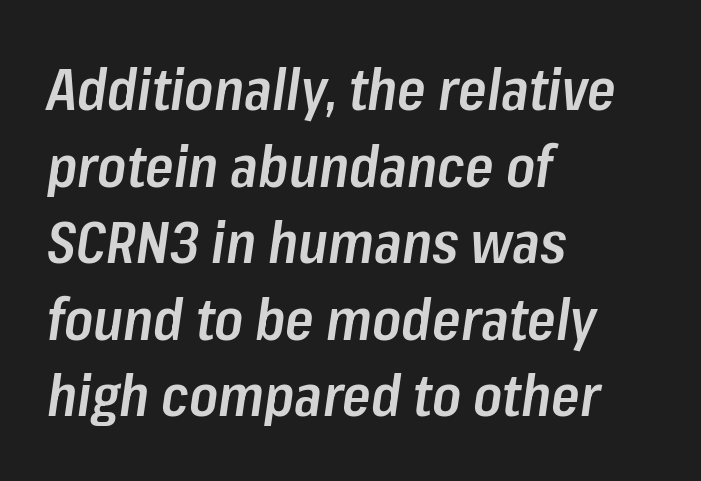
The image shows 58 px semibold, condensed type, italic (leaning right); set left-aligned, normal line spacing (1.32x), normal letter spacing, not underlined; low stroke contrast and a medium x-height.
